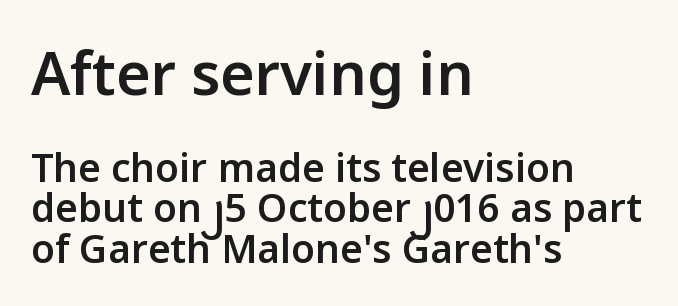
The image shows 59 px semibold sans-serif type, upright; set left-aligned, tight line spacing (1.04x), normal letter spacing, not underlined; the first (top) block is 1.51x larger; low stroke contrast and a medium x-height.
